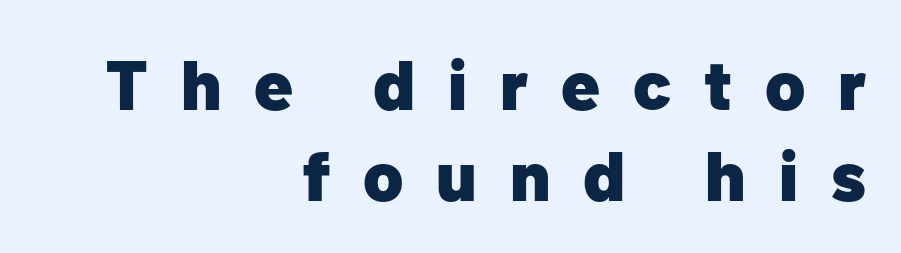
Q: Is the text bold? A: Yes.
Q: Is the text italic (slanted)? A: No, it is upright.
Q: Is the typeface a serif or a sans-serif typeface? A: Sans-serif.
Q: Is the text underlined? A: No.
Q: How is the paragraph aligned? A: Right-aligned.
Q: Is the spacing between letters normal or unusually wide? A: Unusually wide.
Q: Is the spacing between lines tight, normal or loose? A: Normal.
Q: Width (condensed, normal, or wide)? A: Normal.
Q: Stroke contrast? A: Low.
Q: x-height? A: Medium.
Q: Monospaced? A: No.
